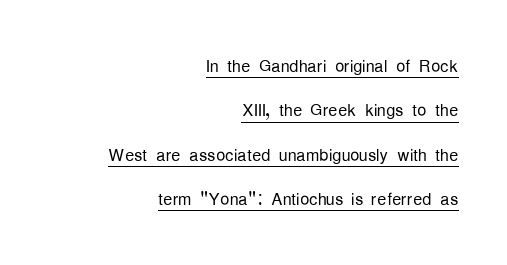
{"italic": "no", "bold": "no", "underline": "yes", "align": "right", "line_spacing": "loose", "line_spacing_ratio": 1.93, "letter_spacing": "normal", "letter_spacing_em": 0.0, "glyph_px": 23}
